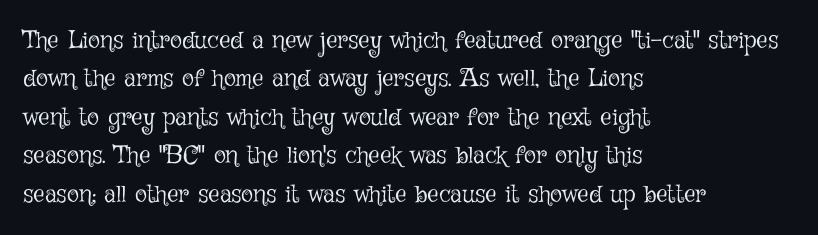
The image shows 25 px text type, upright; set left-aligned, normal line spacing (1.54x), normal letter spacing, not underlined.
